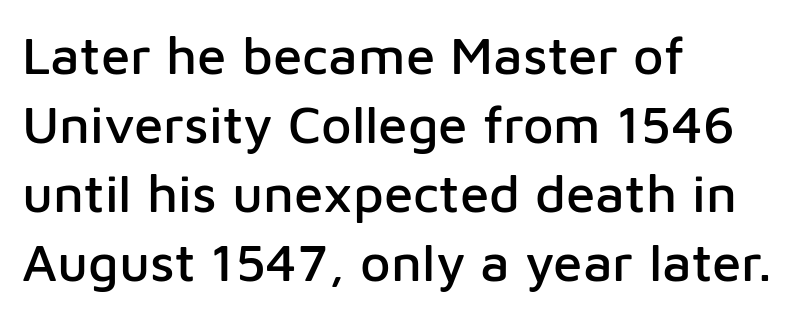
The image shows 53 px sans-serif type, upright; set left-aligned, normal line spacing (1.3x), normal letter spacing, not underlined; low stroke contrast and a medium x-height.
